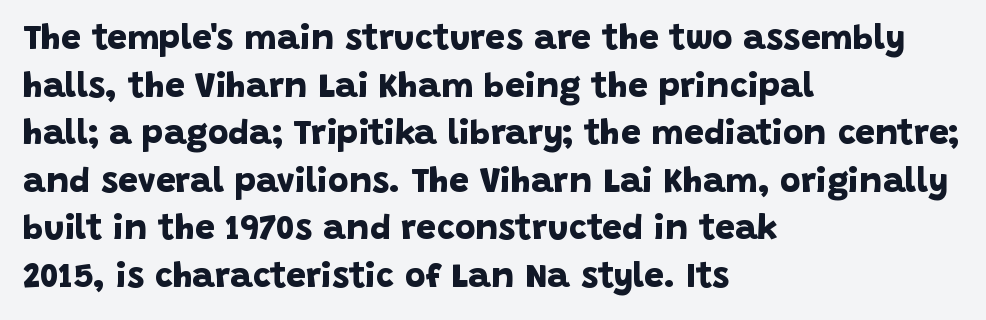
The image shows 35 px bold sans-serif type; set left-aligned, normal line spacing (1.36x), normal letter spacing, not underlined; low stroke contrast and a large x-height.
